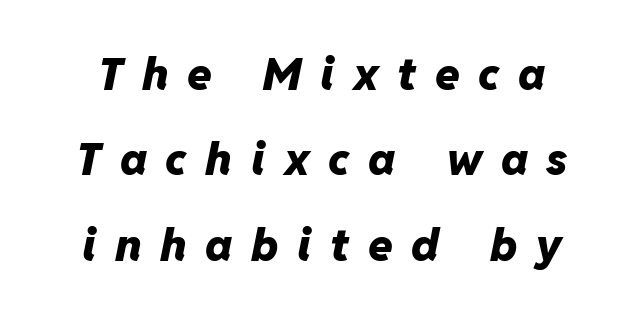
{"italic": "yes", "lean": "right", "slant_degrees": 11, "bold": "yes", "weight": "heavy", "width": "normal", "stroke_contrast": "low", "x_height": "medium", "monospaced": "no", "underline": "no", "line_spacing": "loose", "line_spacing_ratio": 1.9, "letter_spacing": "wide", "letter_spacing_em": 0.41, "glyph_px": 45}
